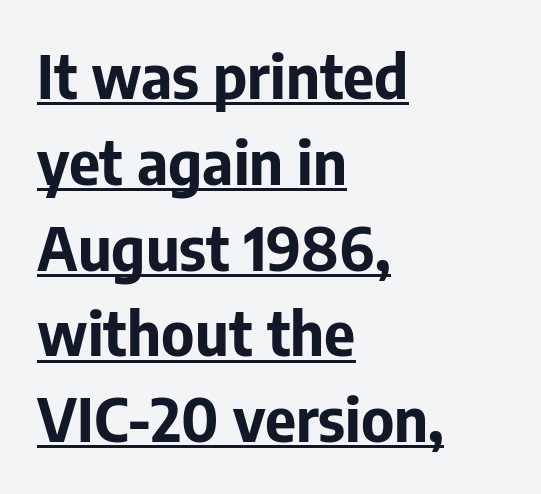
{"serif": "no", "italic": "no", "bold": "yes", "weight": "bold", "width": "normal", "stroke_contrast": "low", "x_height": "medium", "monospaced": "no", "underline": "yes", "align": "left", "line_spacing": "normal", "line_spacing_ratio": 1.43, "letter_spacing": "normal", "letter_spacing_em": 0.0, "glyph_px": 60}
